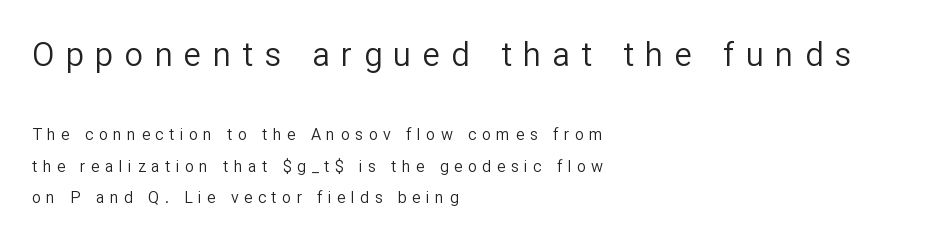
The image shows 33 px regular-weight sans-serif type, upright; set left-aligned, loose line spacing (1.97x), unusually wide letter spacing (+0.34 em), not underlined; the first (top) block is 2.06x larger; low stroke contrast and a medium x-height.
